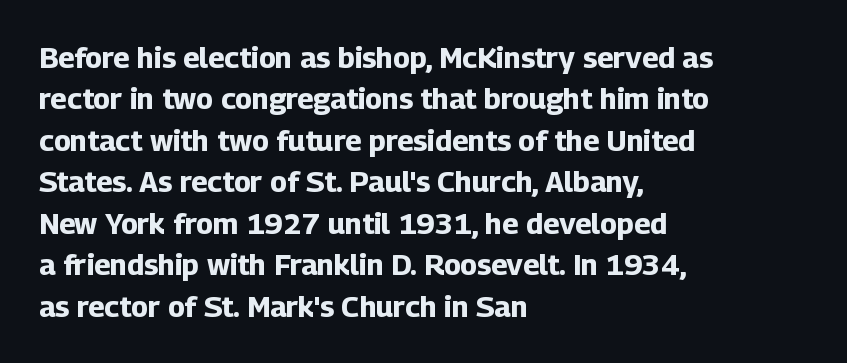
Layout note: lines flush left. Ordinary non-slanted type is in use. Look at the bottom of the vertical strokes: they stop flat, with no serifs. The letters sit at their default tracking, neither squeezed nor spread. Quick note: underline off.
